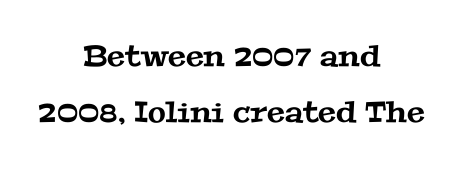
You could not count columns in this text — the font is proportionally spaced. Caption: multi-line text, centered on the measure. Words float on clear page, feet unadorned. The face used here is rendered with its standard letterfit. A typesetter would call this leading open, well beyond the default.
